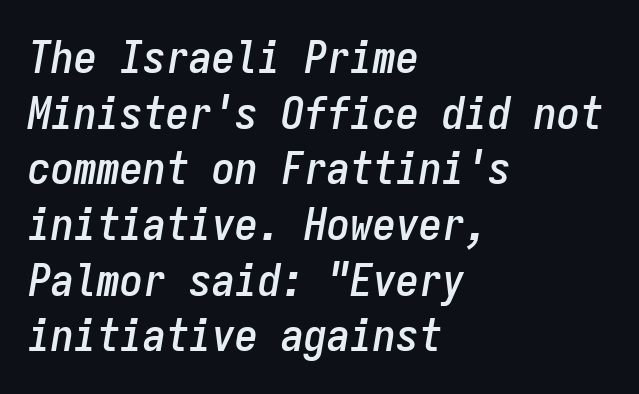
The words here are not underlined. Think of a typewriter: that constant character pitch is what you see here. Italic: yes, the glyphs are oblique. This rendering uses left alignment, leaving the right contour irregular.
